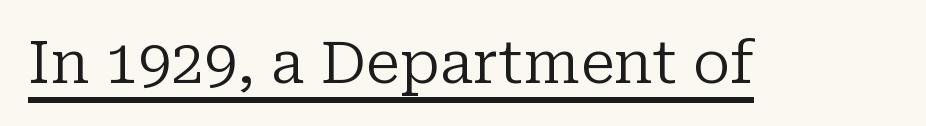
Q: Is the text bold? A: No.
Q: Is the text italic (slanted)? A: No, it is upright.
Q: Is the typeface a serif or a sans-serif typeface? A: Serif.
Q: Is the text underlined? A: Yes.
Q: Is the spacing between letters normal or unusually wide? A: Normal.
Q: Width (condensed, normal, or wide)? A: Normal.
Q: Stroke contrast? A: Low.
Q: x-height? A: Medium.
Q: Monospaced? A: No.
